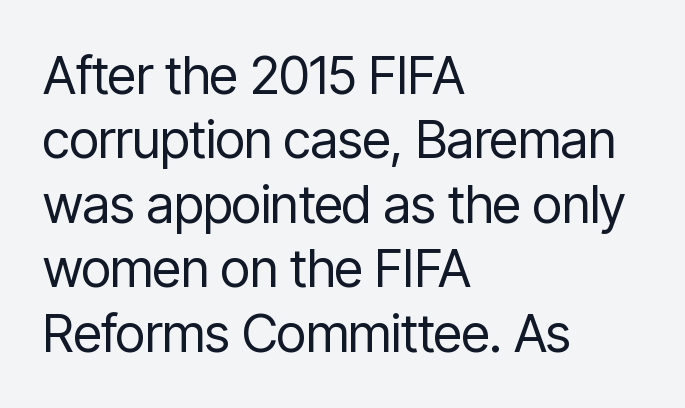
{"serif": "no", "italic": "no", "bold": "no", "weight": "regular", "width": "condensed", "stroke_contrast": "low", "x_height": "medium", "monospaced": "no", "underline": "no", "align": "left", "line_spacing_ratio": 1.24, "letter_spacing": "normal", "letter_spacing_em": 0.0, "glyph_px": 52}
